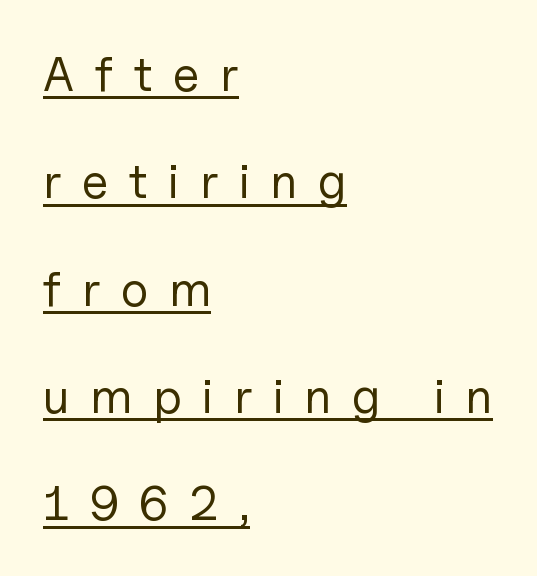
{"serif": "no", "italic": "no", "bold": "no", "weight": "regular", "width": "normal", "stroke_contrast": "low", "x_height": "medium", "monospaced": "no", "underline": "yes", "align": "left", "line_spacing": "loose", "line_spacing_ratio": 2.19, "letter_spacing": "wide", "letter_spacing_em": 0.42, "glyph_px": 49}
